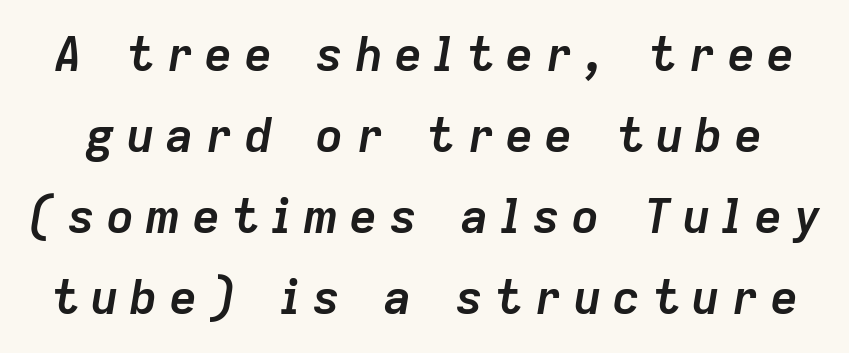
Q: Is the text bold? A: Yes.
Q: Is the text italic (slanted)? A: Yes, it leans right by about 9 degrees.
Q: Is the text underlined? A: No.
Q: Is the spacing between letters normal or unusually wide? A: Unusually wide.
Q: Is the spacing between lines tight, normal or loose? A: Normal.
Q: Width (condensed, normal, or wide)? A: Normal.
Q: Stroke contrast? A: Low.
Q: x-height? A: Medium.
Q: Monospaced? A: No.
